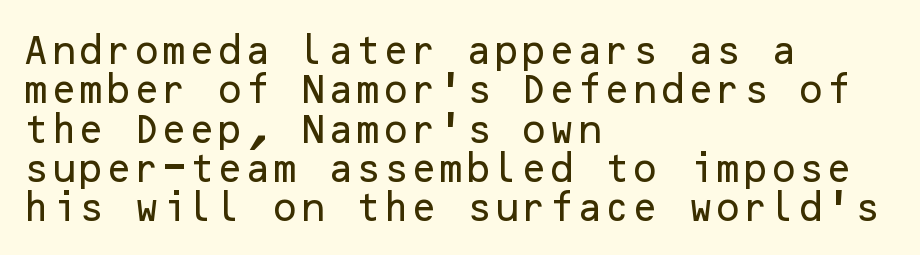
Q: Is the text italic (slanted)? A: No, it is upright.
Q: Is the typeface a serif or a sans-serif typeface? A: Sans-serif.
Q: Is the text underlined? A: No.
Q: How is the paragraph aligned? A: Left-aligned.
Q: Is the spacing between letters normal or unusually wide? A: Normal.
Q: Width (condensed, normal, or wide)? A: Normal.
Q: Stroke contrast? A: Low.
Q: x-height? A: Medium.
